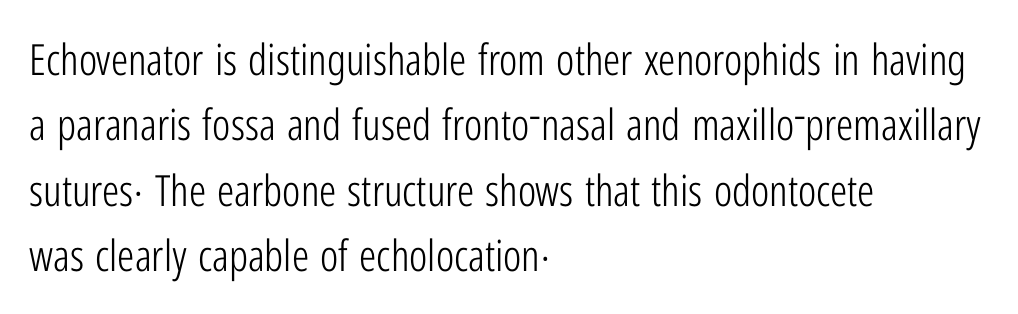
The typeface chosen for these lines omits serifs. Do the characters align in a grid? No, the font is proportional. The lines sit at an ordinary, default distance from one another. The zone under the glyphs is completely vacant.
